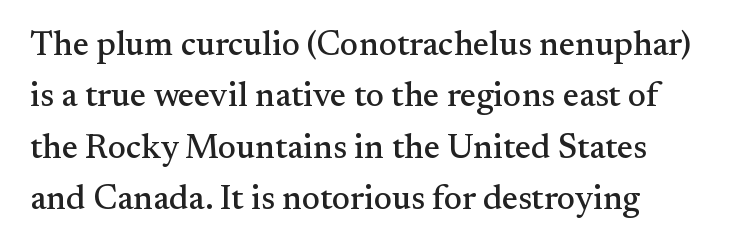
{"serif": "yes", "italic": "no", "width": "normal", "stroke_contrast": "medium", "x_height": "small", "monospaced": "no", "underline": "no", "line_spacing": "normal", "line_spacing_ratio": 1.51, "letter_spacing": "normal", "letter_spacing_em": 0.0, "glyph_px": 34}
